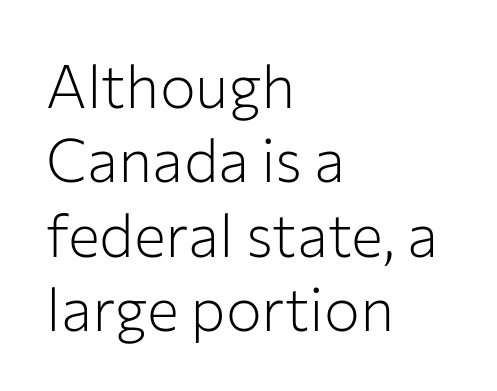
{"serif": "no", "italic": "no", "bold": "no", "weight": "light", "width": "normal", "stroke_contrast": "low", "x_height": "medium", "monospaced": "no", "underline": "no", "align": "left", "line_spacing_ratio": 1.24, "letter_spacing": "normal", "letter_spacing_em": 0.0, "glyph_px": 60}
